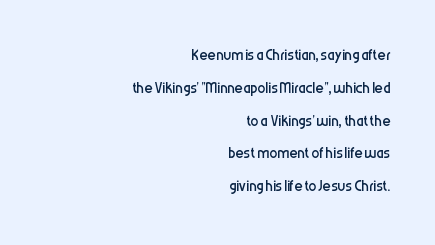
Q: Is the text bold? A: No.
Q: Is the text italic (slanted)? A: No, it is upright.
Q: Is the text underlined? A: No.
Q: How is the paragraph aligned? A: Right-aligned.
Q: Is the spacing between letters normal or unusually wide? A: Normal.
Q: Is the spacing between lines tight, normal or loose? A: Normal.
